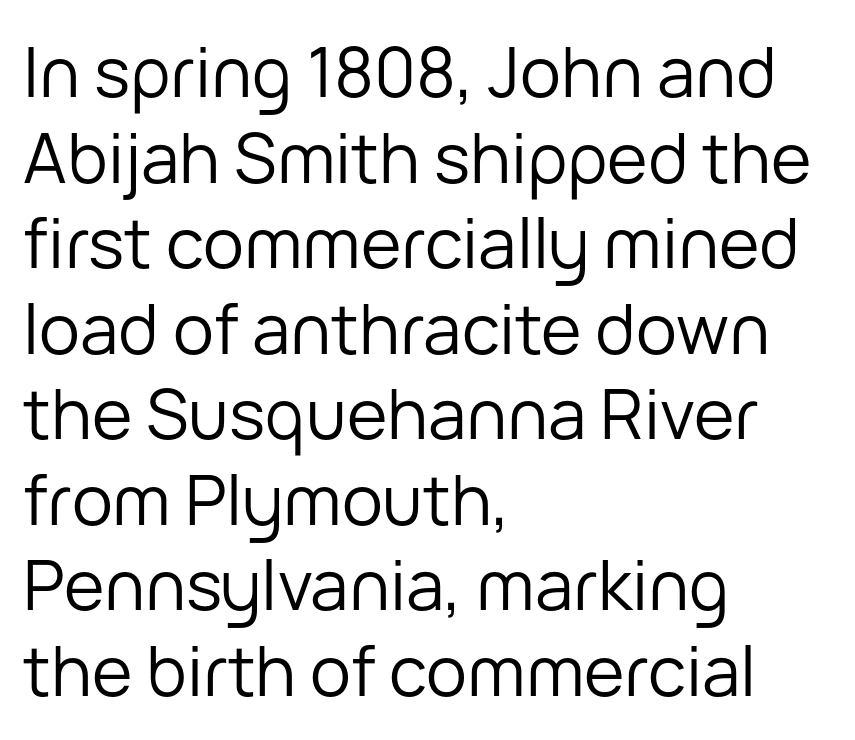
Note: no serifs on the glyphs. The space beneath each line is pristine and unruled. This rendering leaves character spacing at its baseline value. Proportional: the letters do not fall into vertical columns. A student would call this left alignment; a typographer would say flush left, rag right.
